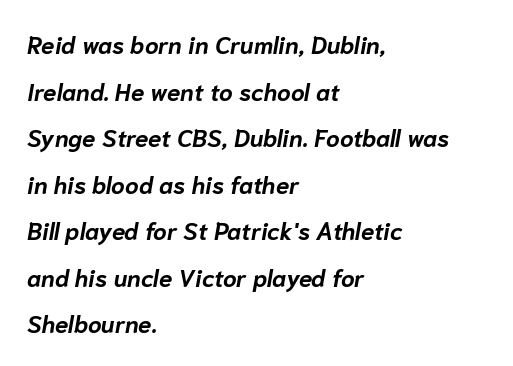
The image shows 24 px bold type, italic (leaning right); set left-aligned, loose line spacing (1.94x), normal letter spacing, not underlined.
